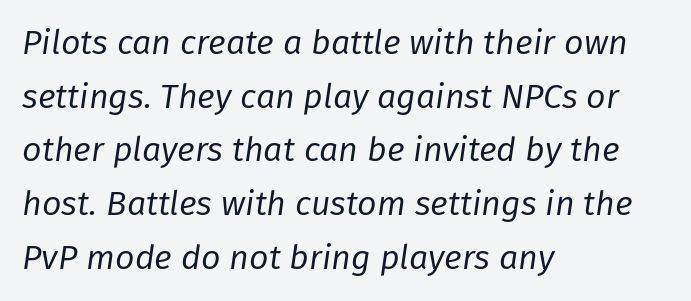
Evenly set lines give the paragraph a standard silhouette. All the whitespace from short lines collects on the right. Slant detected: the letters are inclined. Weight class: somewhere from thin through regular. Look at the tracking — it's just the regular setting, nothing added. Varying glyph widths throughout — classic text-font behaviour.
